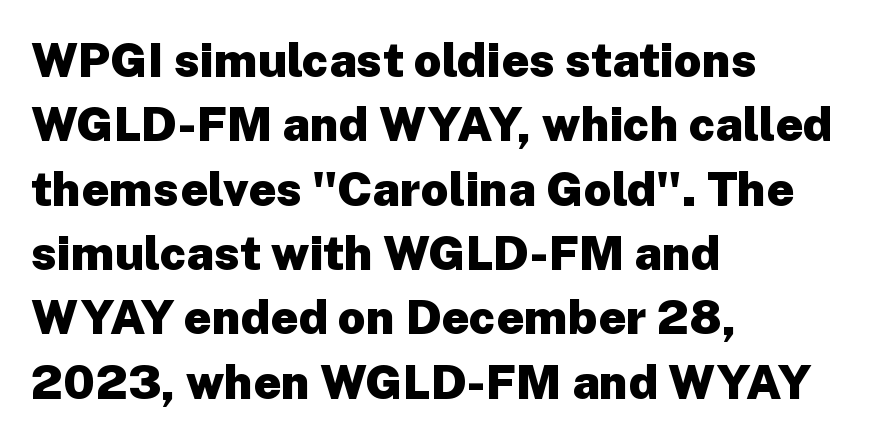
{"serif": "no", "italic": "no", "bold": "yes", "weight": "heavy", "width": "normal", "stroke_contrast": "low", "x_height": "medium", "monospaced": "no", "underline": "no", "align": "left", "line_spacing": "normal", "line_spacing_ratio": 1.34, "letter_spacing": "normal", "letter_spacing_em": 0.0, "glyph_px": 48}
